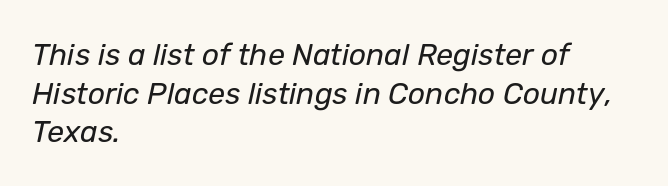
The vertical gap from one line to the next is medium. The strip under each line holds only bare page. You can tell it's italic because the verticals aren't actually vertical. You could call the tracking neutral — neither tight nor loose. Do the characters align in a grid? No, the font is proportional.
